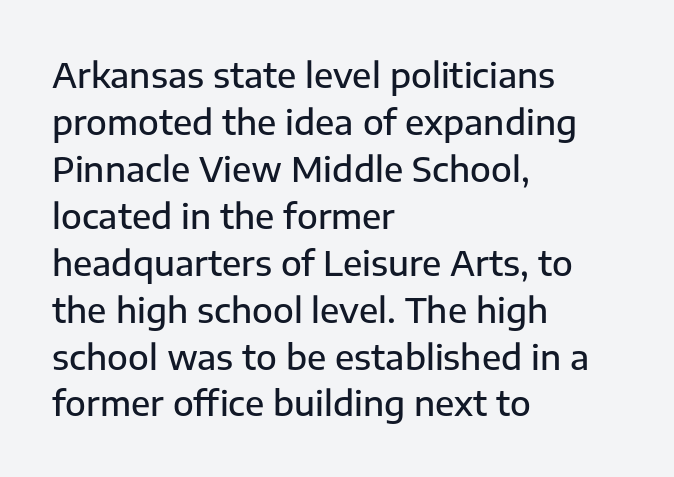
The passage shown is semibold, sitting just below true bold. The type is set solid horizontally, with unmodified tracking. Quick note: underline off. Posture: straight, roman, zero tilt. The face used here is a sans, in the tradition of grotesques and geometrics.
